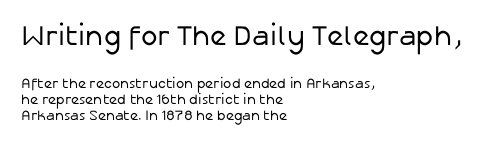
Q: Is the text bold? A: No.
Q: Is the text italic (slanted)? A: No, it is upright.
Q: Is the typeface a serif or a sans-serif typeface? A: Sans-serif.
Q: Is the text underlined? A: No.
Q: How is the paragraph aligned? A: Left-aligned.
Q: Is the spacing between letters normal or unusually wide? A: Normal.
Q: Which block of text is set in a larger size, the first (top) or the second (bottom)? A: The first (top) one.
Q: Width (condensed, normal, or wide)? A: Normal.
Q: Stroke contrast? A: Low.
Q: x-height? A: Medium.
Q: Monospaced? A: No.
